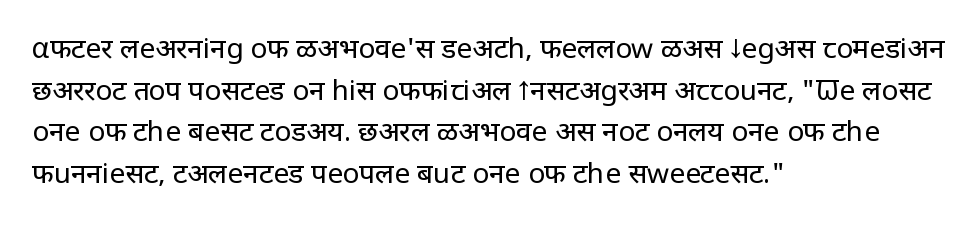
The image shows 28 px regular-weight sans-serif type, upright; set left-aligned, normal line spacing (1.49x), normal letter spacing, not underlined; low stroke contrast and a large x-height.
